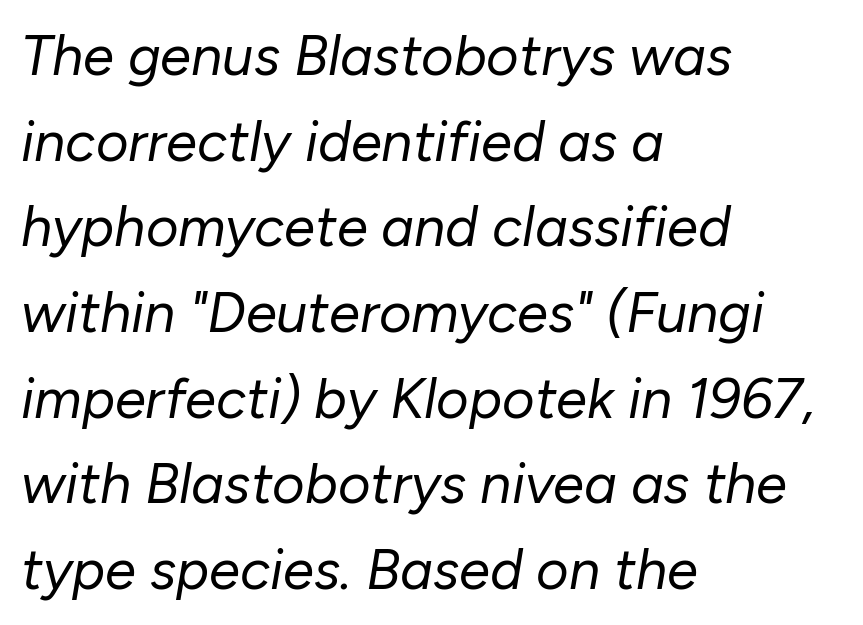
The passage shown is typed in a proportional face where columns would drift. Glance below the letters and you will spot only blank space. These lines sit exactly where default settings would place them. What stands out about the letter spacing? Nothing — it is the standard amount.
